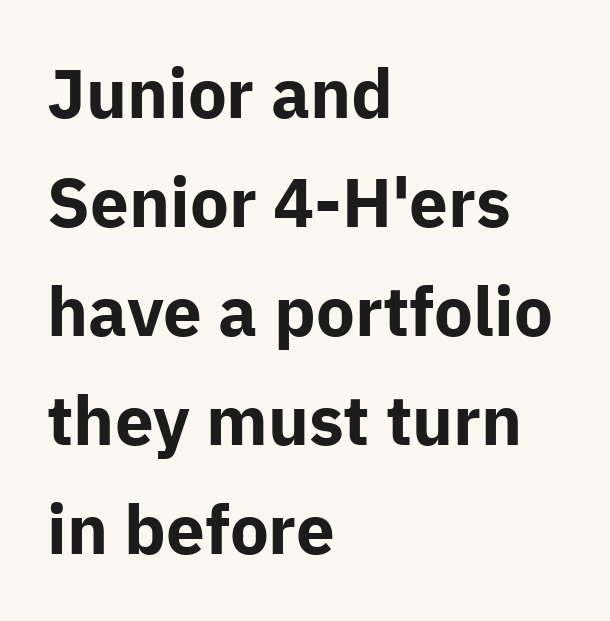
Regarding serifs, this sample does without them. The space beneath each line is pristine and unruled. What stands out about the letter spacing? Nothing — it is the standard amount. The typesetter chose a ragged-right arrangement here.
